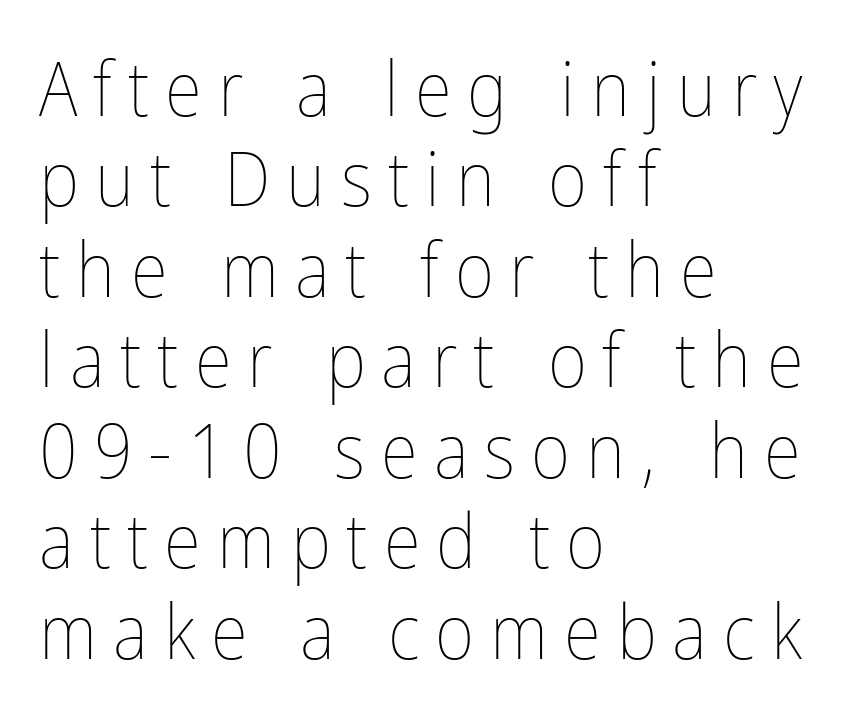
The font is comparable to plain body text, perhaps lighter. Do the characters align in a grid? No, the font is proportional. Observe the wide spacing: letters keep a clear distance from each other. Clear beneath every line of the passage. One-word summary of the alignment: left. A roman cut, with each character standing at attention.
